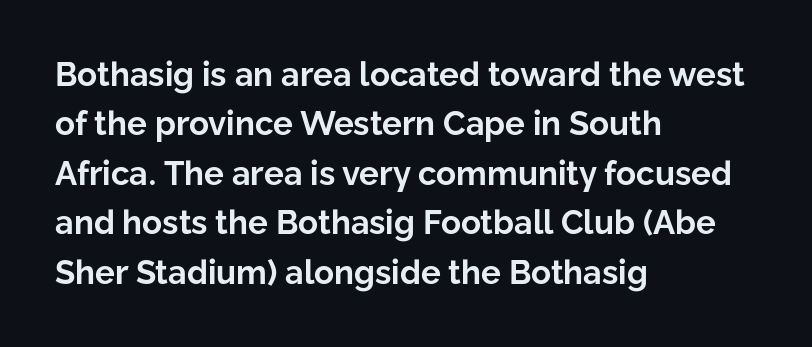
The image shows 33 px bold sans-serif type, upright; set left-aligned, normal line spacing (1.5x), normal letter spacing, not underlined; low stroke contrast and a medium x-height.
